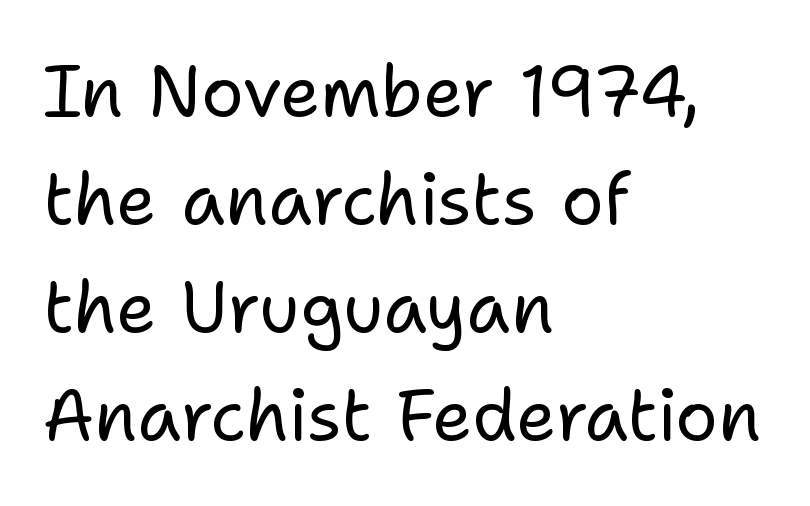
The image shows 71 px regular-weight sans-serif type, upright; set left-aligned, normal line spacing (1.52x), normal letter spacing, not underlined; low stroke contrast and a medium x-height.
